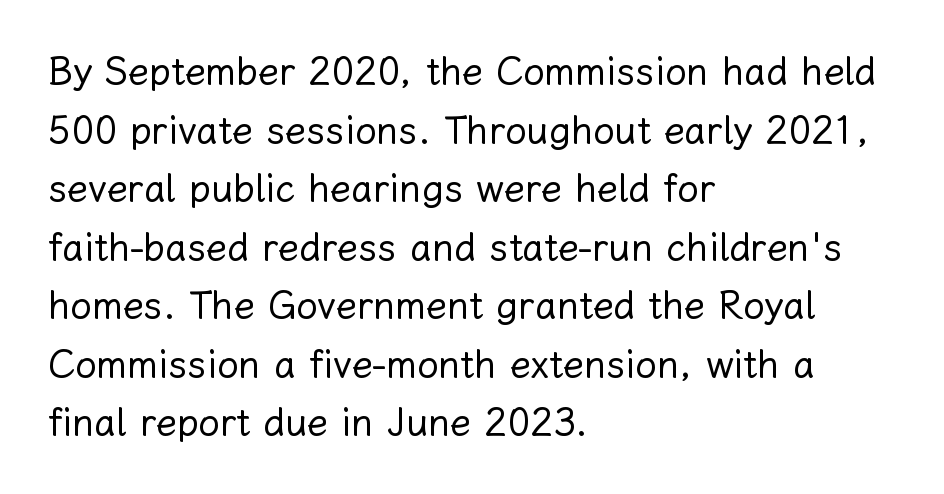
Visually the block forms a straight wall on the left and a jagged coastline on the right. The rows are spaced the way most documents space them. This sample uses an upright cut, with every glyph sitting square on the baseline. This rendering leaves character spacing at its baseline value.
